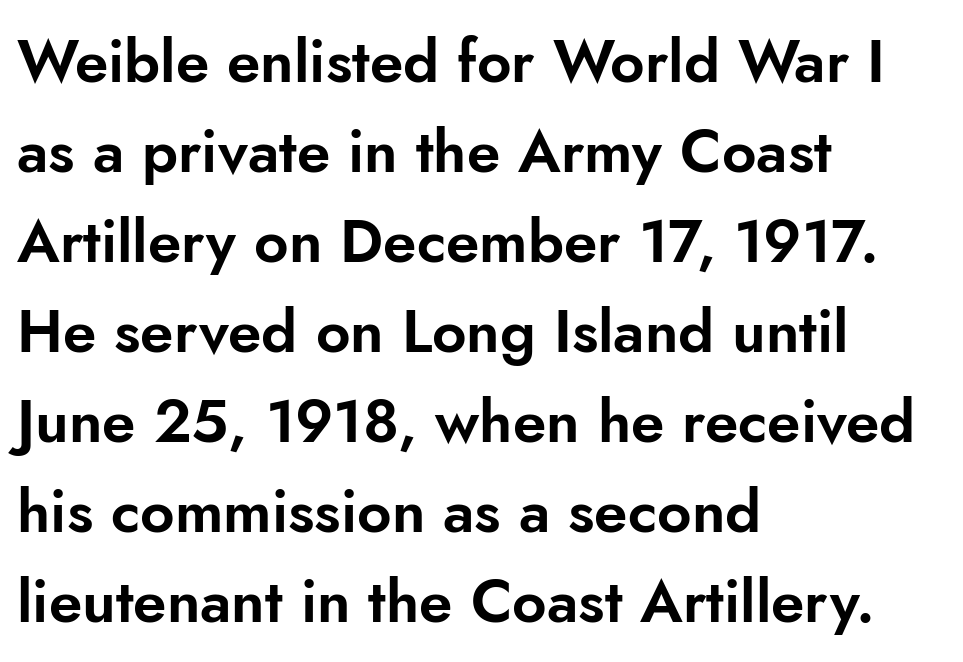
{"serif": "no", "italic": "no", "width": "normal", "stroke_contrast": "low", "x_height": "small", "monospaced": "no", "underline": "no", "align": "left", "line_spacing": "normal", "line_spacing_ratio": 1.5, "letter_spacing": "normal", "letter_spacing_em": 0.0, "glyph_px": 60}
